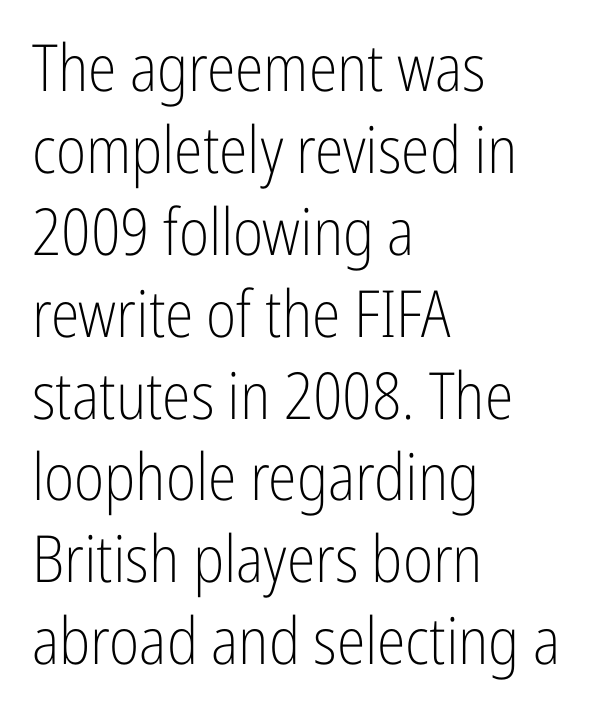
Q: Is the text bold? A: No.
Q: Is the text italic (slanted)? A: No, it is upright.
Q: Is the typeface a serif or a sans-serif typeface? A: Sans-serif.
Q: Is the text underlined? A: No.
Q: How is the paragraph aligned? A: Left-aligned.
Q: Is the spacing between letters normal or unusually wide? A: Normal.
Q: Is the spacing between lines tight, normal or loose? A: Normal.
Q: Width (condensed, normal, or wide)? A: Condensed.
Q: Stroke contrast? A: Low.
Q: x-height? A: Medium.
Q: Monospaced? A: No.
